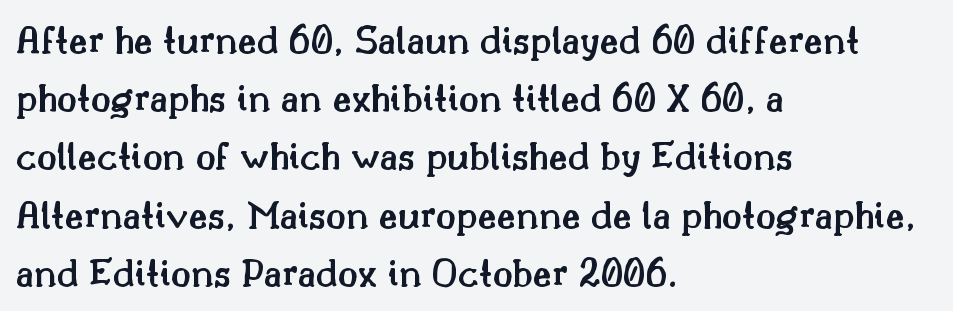
{"serif": "yes", "italic": "no", "bold": "semi", "weight": "semibold", "width": "normal", "stroke_contrast": "medium", "x_height": "small", "monospaced": "no", "underline": "no", "align": "left", "line_spacing": "normal", "line_spacing_ratio": 1.42, "letter_spacing": "normal", "letter_spacing_em": 0.0, "glyph_px": 41}
